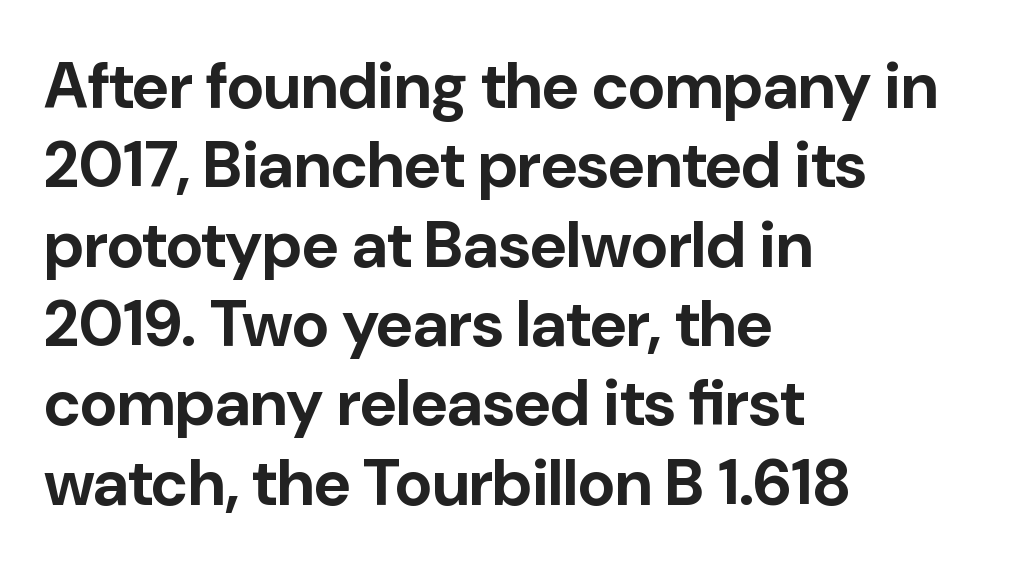
The image shows 64 px bold sans-serif type, upright; set left-aligned, line spacing 1.24x, normal letter spacing, not underlined; low stroke contrast and a medium x-height.
